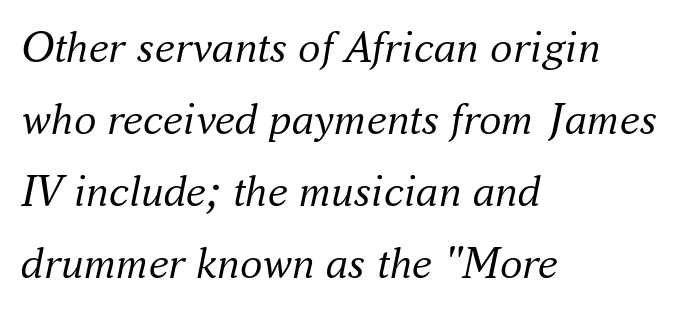
The image shows 45 px regular-weight serif type, italic (leaning right); set left-aligned, normal line spacing (1.6x), normal letter spacing, not underlined; medium stroke contrast and a small x-height.
